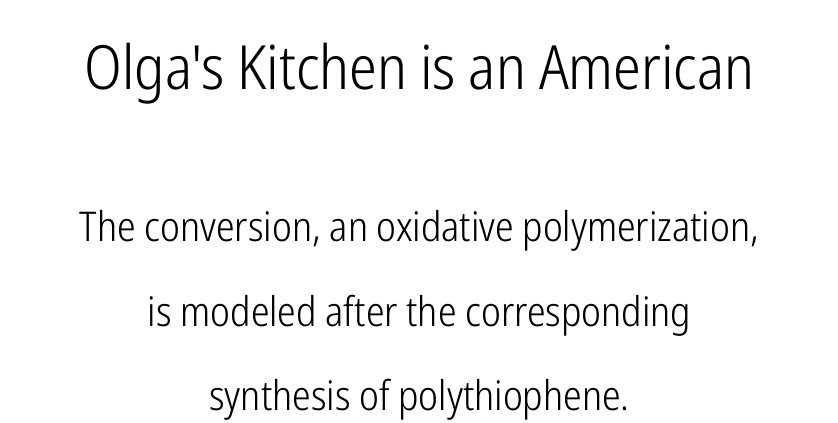
{"serif": "no", "italic": "no", "bold": "no", "weight": "light", "width": "condensed", "stroke_contrast": "low", "x_height": "medium", "monospaced": "no", "underline": "no", "align": "center", "line_spacing": "loose", "line_spacing_ratio": 2.06, "letter_spacing": "normal", "letter_spacing_em": 0.0, "larger_block": "first", "size_ratio": 1.49, "glyph_px": 61}
